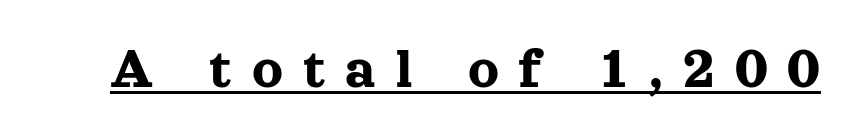
{"serif": "yes", "italic": "no", "width": "normal", "x_height": "medium", "monospaced": "no", "underline": "yes", "letter_spacing": "wide", "letter_spacing_em": 0.33, "glyph_px": 60}
